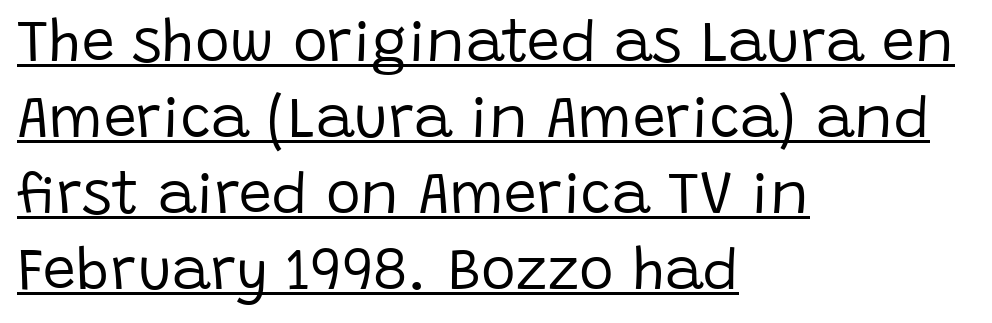
Q: Is the text bold? A: No.
Q: Is the text italic (slanted)? A: No, it is upright.
Q: Is the typeface a serif or a sans-serif typeface? A: Sans-serif.
Q: Is the text underlined? A: Yes.
Q: How is the paragraph aligned? A: Left-aligned.
Q: Is the spacing between letters normal or unusually wide? A: Normal.
Q: Is the spacing between lines tight, normal or loose? A: Normal.
Q: Width (condensed, normal, or wide)? A: Normal.
Q: Stroke contrast? A: Low.
Q: x-height? A: Large.
Q: Monospaced? A: No.
